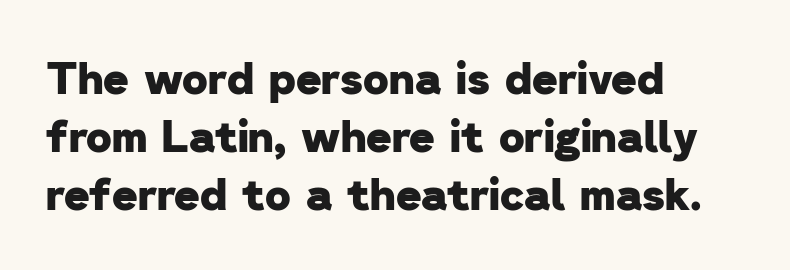
{"serif": "no", "bold": "yes", "weight": "heavy", "width": "normal", "stroke_contrast": "low", "x_height": "medium", "monospaced": "no", "underline": "no", "align": "left", "line_spacing": "normal", "line_spacing_ratio": 1.32, "letter_spacing": "normal", "letter_spacing_em": 0.0, "glyph_px": 44}
